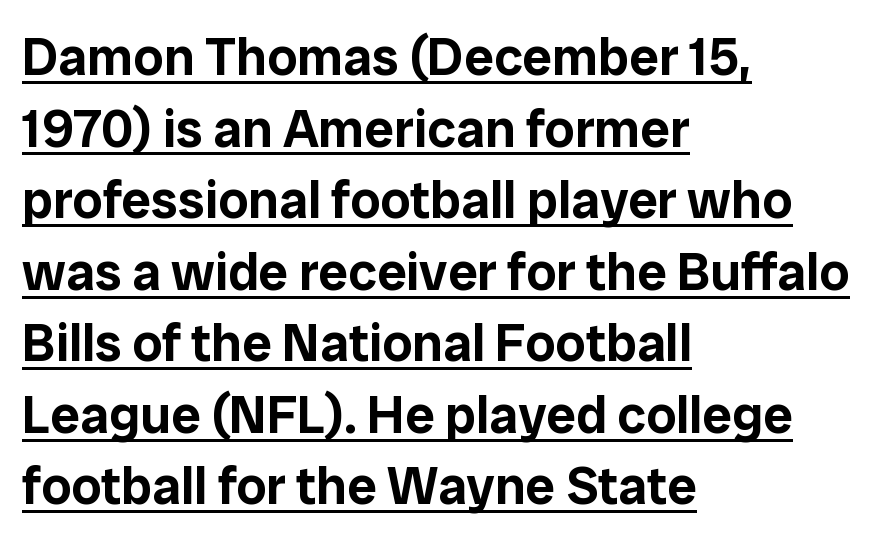
{"serif": "no", "italic": "no", "width": "normal", "stroke_contrast": "low", "x_height": "medium", "monospaced": "no", "underline": "yes", "align": "left", "line_spacing": "normal", "line_spacing_ratio": 1.35, "letter_spacing": "normal", "letter_spacing_em": 0.0, "glyph_px": 53}
